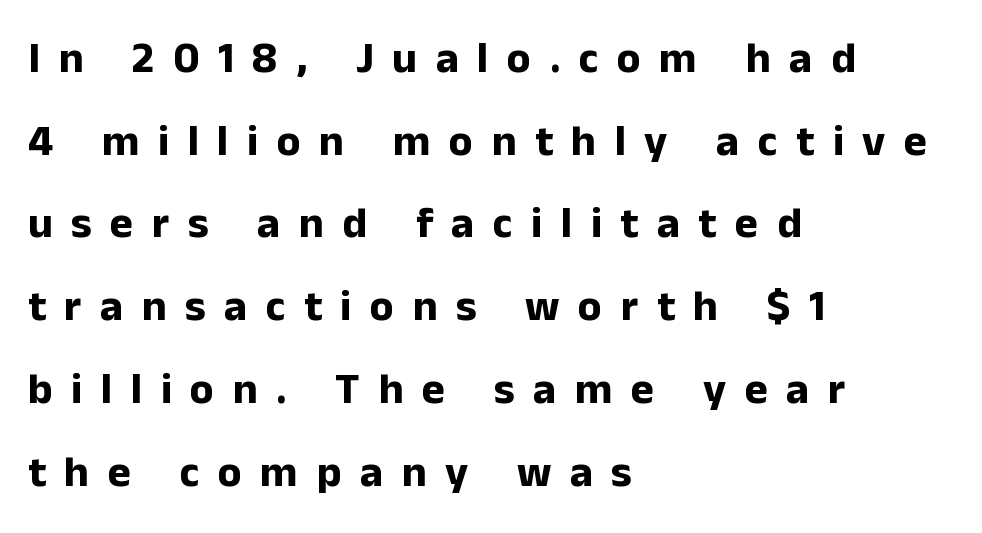
Q: Is the text bold? A: Yes.
Q: Is the text italic (slanted)? A: No, it is upright.
Q: Is the typeface a serif or a sans-serif typeface? A: Sans-serif.
Q: Is the text underlined? A: No.
Q: How is the paragraph aligned? A: Left-aligned.
Q: Is the spacing between letters normal or unusually wide? A: Unusually wide.
Q: Width (condensed, normal, or wide)? A: Normal.
Q: Stroke contrast? A: Low.
Q: x-height? A: Medium.
Q: Monospaced? A: No.
